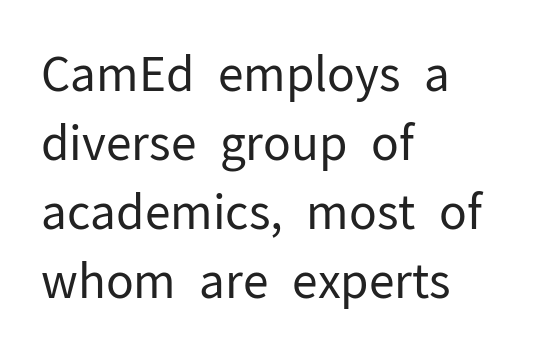
{"serif": "no", "italic": "no", "bold": "no", "weight": "regular", "width": "normal", "stroke_contrast": "low", "x_height": "medium", "monospaced": "no", "underline": "no", "align": "left", "line_spacing": "normal", "line_spacing_ratio": 1.47, "letter_spacing": "normal", "letter_spacing_em": 0.0, "glyph_px": 47}
